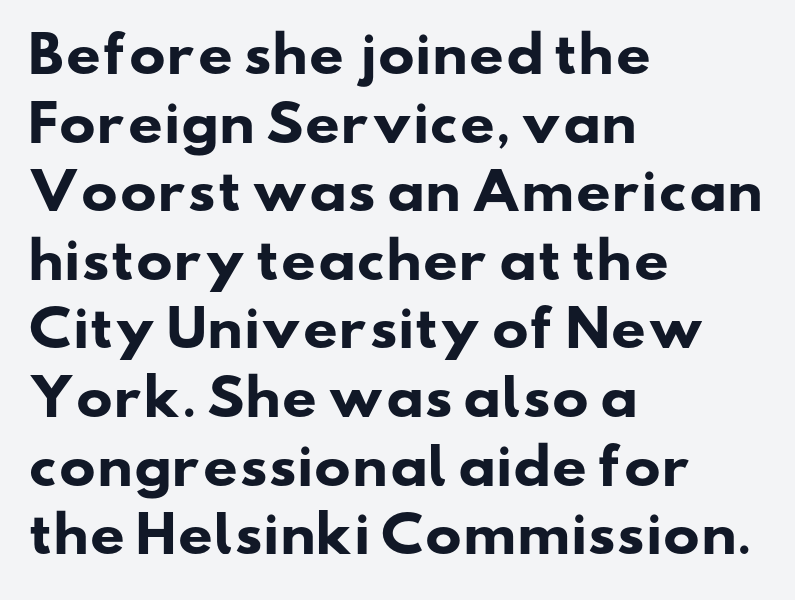
A bare baseline throughout the passage. Does the type have serifs? No, each stem ends abruptly. The tracking reads as untouched default to a designer's eye. Does the leading feel generous? No, just average. Horizontal alignment here is leftward, the default for most running prose. Note the varied advance widths — an 'i' is clearly narrower than an 'm'.
